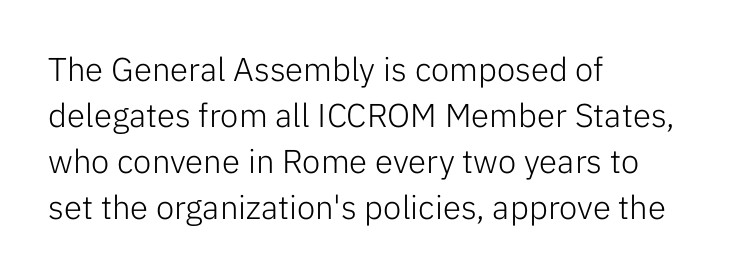
The image shows 33 px light sans-serif type, upright; set left-aligned, normal line spacing (1.39x), normal letter spacing, not underlined; low stroke contrast and a medium x-height.
